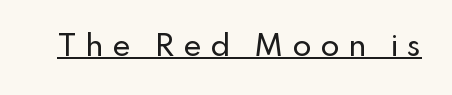
The image shows 28 px sans-serif type, upright; set unusually wide letter spacing (+0.3 em), underlined; low stroke contrast and a small x-height.
